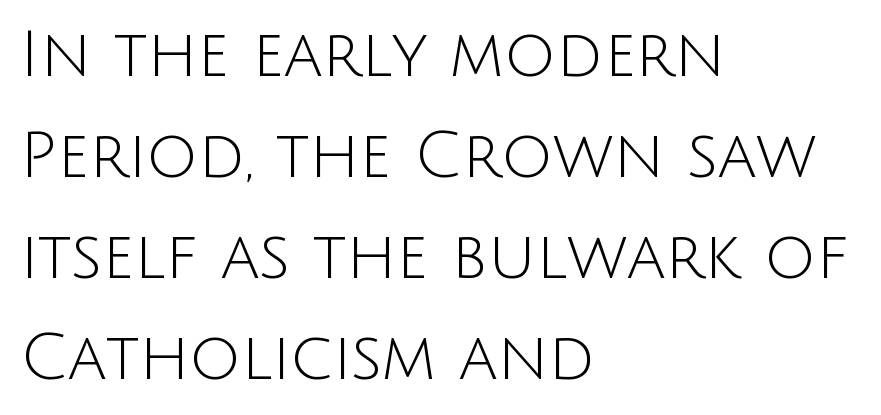
The image shows 64 px light sans-serif type, upright; set left-aligned, normal line spacing (1.58x), normal letter spacing, not underlined; low stroke contrast and a large x-height.
